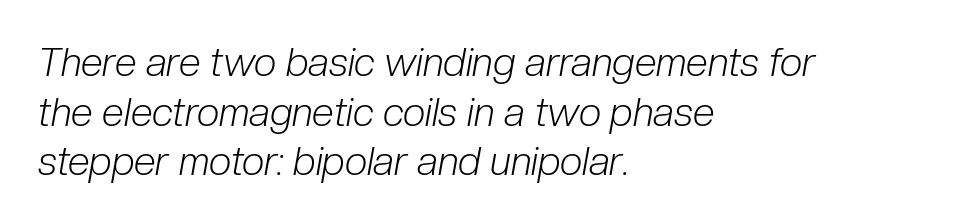
Q: Is the text bold? A: No.
Q: Is the text italic (slanted)? A: Yes, it leans right by about 10 degrees.
Q: Is the text underlined? A: No.
Q: How is the paragraph aligned? A: Left-aligned.
Q: Is the spacing between letters normal or unusually wide? A: Normal.
Q: Width (condensed, normal, or wide)? A: Condensed.
Q: Stroke contrast? A: Low.
Q: x-height? A: Medium.
Q: Monospaced? A: No.
